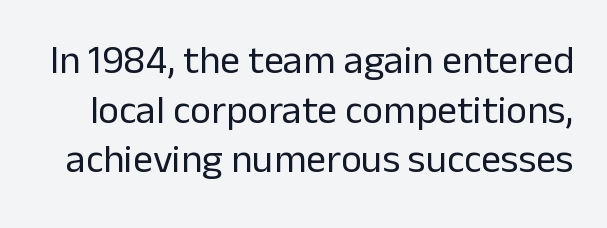
Q: Is the text bold? A: No.
Q: Is the text italic (slanted)? A: No, it is upright.
Q: Is the typeface a serif or a sans-serif typeface? A: Sans-serif.
Q: Is the text underlined? A: No.
Q: Is the spacing between letters normal or unusually wide? A: Normal.
Q: Width (condensed, normal, or wide)? A: Normal.
Q: Stroke contrast? A: Low.
Q: x-height? A: Medium.
Q: Monospaced? A: No.
